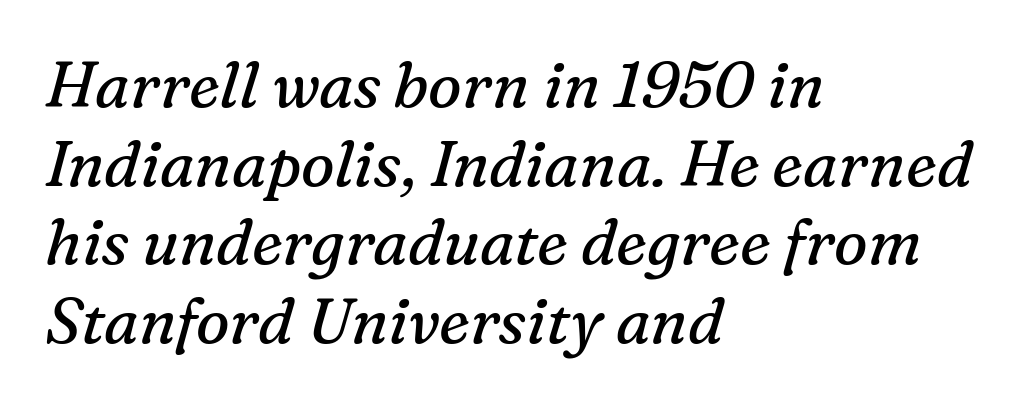
The image shows 63 px regular-weight serif type, italic (leaning right); set left-aligned, normal line spacing (1.25x), normal letter spacing, not underlined; medium stroke contrast and a medium x-height.
